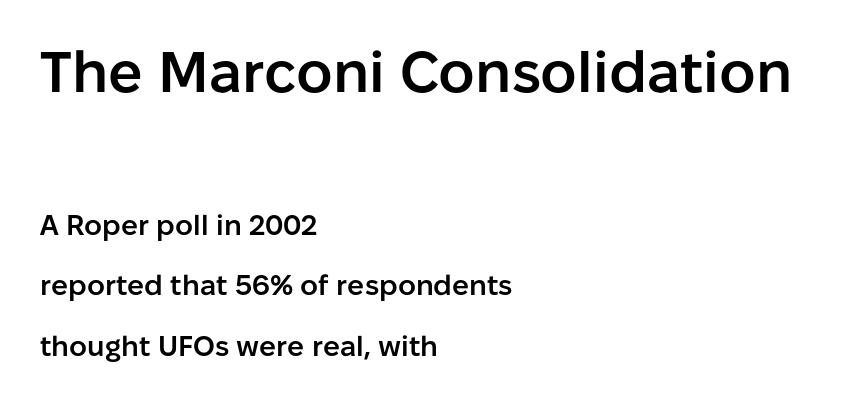
{"serif": "no", "italic": "no", "bold": "semi", "weight": "semibold", "width": "normal", "stroke_contrast": "low", "x_height": "medium", "monospaced": "no", "underline": "no", "align": "left", "line_spacing": "loose", "line_spacing_ratio": 2.16, "letter_spacing": "normal", "letter_spacing_em": 0.0, "larger_block": "first", "size_ratio": 2.04, "glyph_px": 57}
